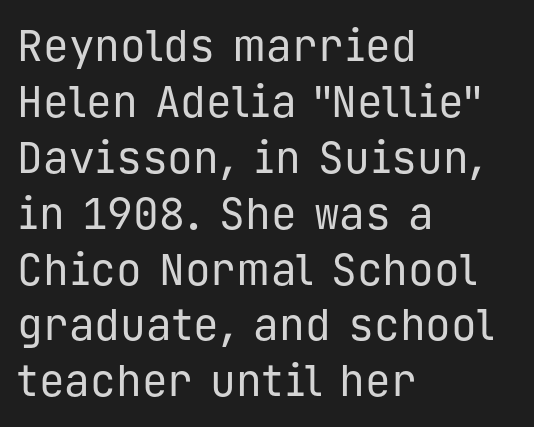
The image shows 43 px regular-weight sans-serif type, upright, monospaced; set left-aligned, normal line spacing (1.3x), normal letter spacing, not underlined; low stroke contrast and a medium x-height.
